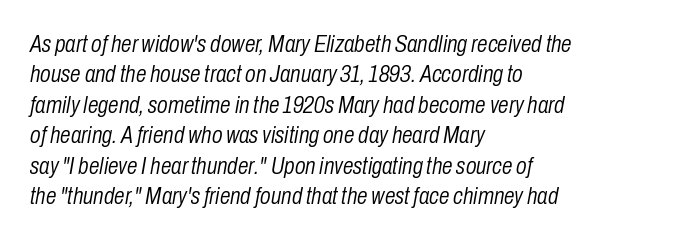
{"italic": "yes", "lean": "right", "slant_degrees": 10, "bold": "no", "underline": "no", "align": "left", "line_spacing": "normal", "line_spacing_ratio": 1.27, "letter_spacing": "normal", "letter_spacing_em": 0.0, "glyph_px": 24}
